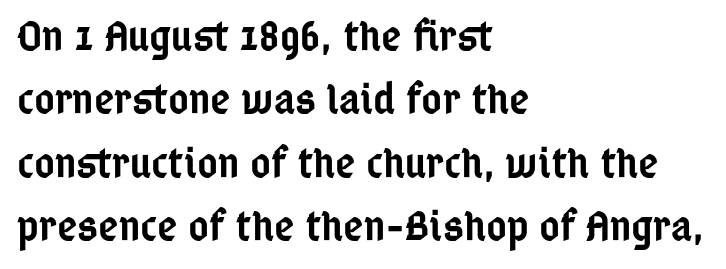
The image shows 44 px semibold, condensed sans-serif type, upright; set left-aligned, normal line spacing (1.44x), normal letter spacing, not underlined; low stroke contrast and a medium x-height.
